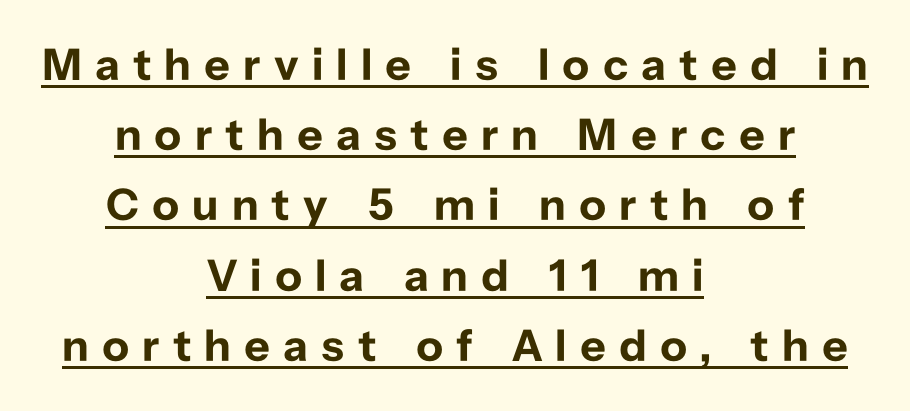
The image shows 45 px bold sans-serif type, upright; set centered, normal line spacing (1.56x), unusually wide letter spacing (+0.29 em), underlined; low stroke contrast and a medium x-height.
